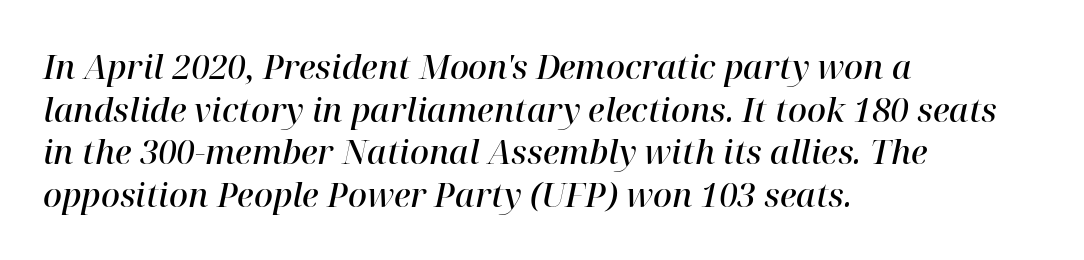
Q: Is the text bold? A: Semi-bold.
Q: Is the text italic (slanted)? A: Yes, it leans right by about 12 degrees.
Q: Is the typeface a serif or a sans-serif typeface? A: Serif.
Q: Is the text underlined? A: No.
Q: How is the paragraph aligned? A: Left-aligned.
Q: Is the spacing between letters normal or unusually wide? A: Normal.
Q: Is the spacing between lines tight, normal or loose? A: Normal.
Q: Width (condensed, normal, or wide)? A: Normal.
Q: Stroke contrast? A: High.
Q: x-height? A: Medium.
Q: Monospaced? A: No.
